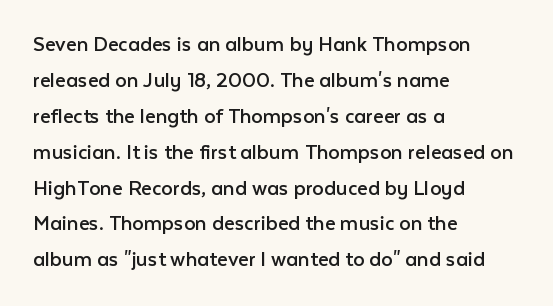
{"italic": "no", "bold": "no", "underline": "no", "align": "left", "line_spacing": "normal", "line_spacing_ratio": 1.56, "letter_spacing": "normal", "letter_spacing_em": 0.0, "glyph_px": 23}
